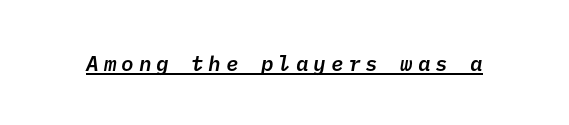
Q: Is the text bold? A: Semi-bold.
Q: Is the text underlined? A: Yes.
Q: Is the spacing between letters normal or unusually wide? A: Unusually wide.
